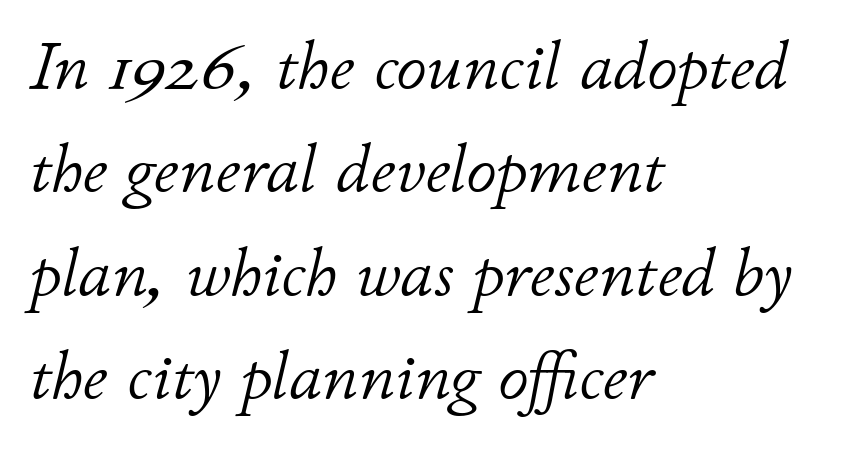
The paragraph shown leans on its left margin. Glyph-to-glyph distance matches everyday printed text. Type without underlining. Heft: none added — not bold.
